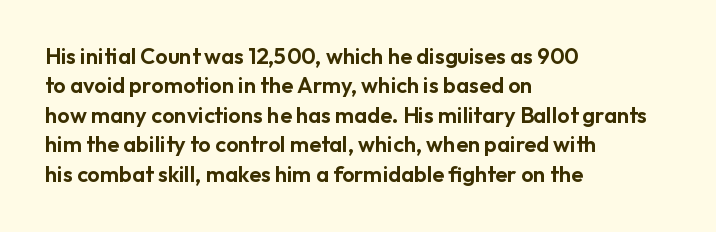
{"italic": "no", "underline": "no", "align": "left", "line_spacing": "normal", "line_spacing_ratio": 1.34, "letter_spacing": "normal", "letter_spacing_em": 0.0, "glyph_px": 22}
